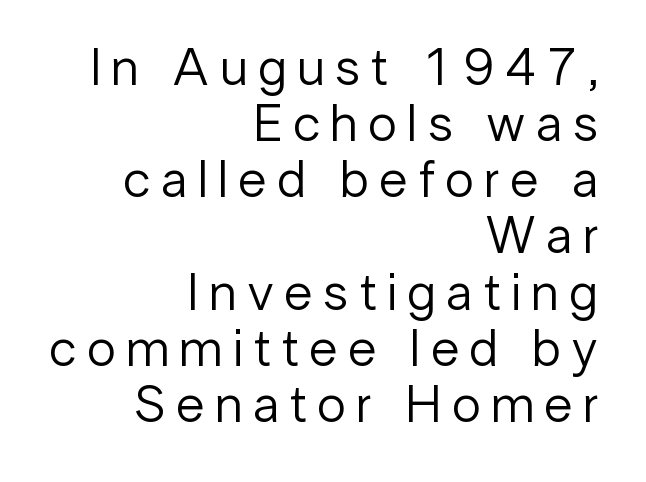
Q: Is the text bold? A: No.
Q: Is the text italic (slanted)? A: No, it is upright.
Q: Is the typeface a serif or a sans-serif typeface? A: Sans-serif.
Q: Is the text underlined? A: No.
Q: How is the paragraph aligned? A: Right-aligned.
Q: Is the spacing between letters normal or unusually wide? A: Unusually wide.
Q: Is the spacing between lines tight, normal or loose? A: Tight.
Q: Width (condensed, normal, or wide)? A: Normal.
Q: Stroke contrast? A: Low.
Q: x-height? A: Medium.
Q: Monospaced? A: No.
